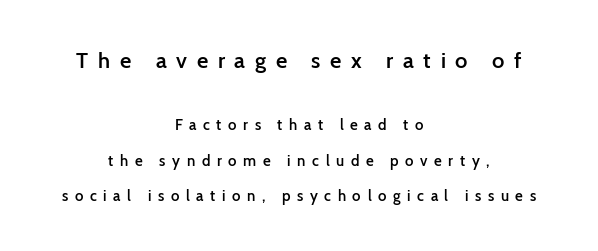
The image shows 22 px text type, upright; set centered, loose line spacing (2.35x), unusually wide letter spacing (+0.44 em), not underlined; the first (top) block is 1.47x larger.
